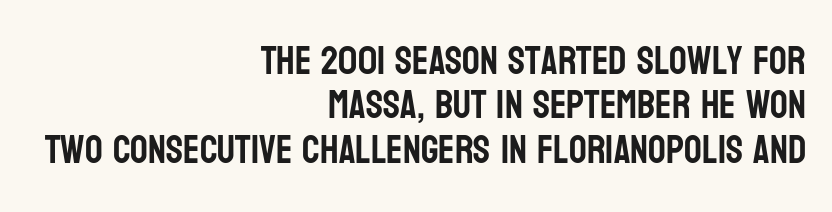
{"serif": "no", "italic": "no", "width": "condensed", "stroke_contrast": "low", "x_height": "large", "monospaced": "no", "underline": "no", "align": "right", "line_spacing": "tight", "line_spacing_ratio": 1.14, "letter_spacing": "normal", "letter_spacing_em": 0.0, "glyph_px": 39}
